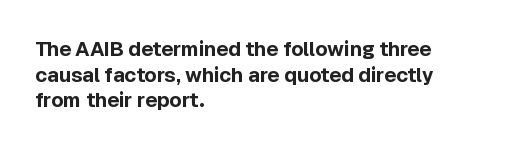
{"italic": "no", "bold": "yes", "underline": "no", "align": "left", "line_spacing": "normal", "line_spacing_ratio": 1.28, "letter_spacing": "normal", "letter_spacing_em": 0.0, "glyph_px": 20}
